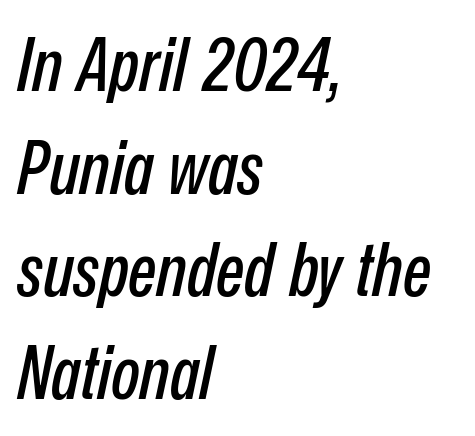
Q: Is the text italic (slanted)? A: Yes, it leans right by about 12 degrees.
Q: Is the text underlined? A: No.
Q: How is the paragraph aligned? A: Left-aligned.
Q: Is the spacing between letters normal or unusually wide? A: Normal.
Q: Is the spacing between lines tight, normal or loose? A: Normal.
Q: Width (condensed, normal, or wide)? A: Condensed.
Q: Stroke contrast? A: Low.
Q: x-height? A: Medium.
Q: Monospaced? A: No.
